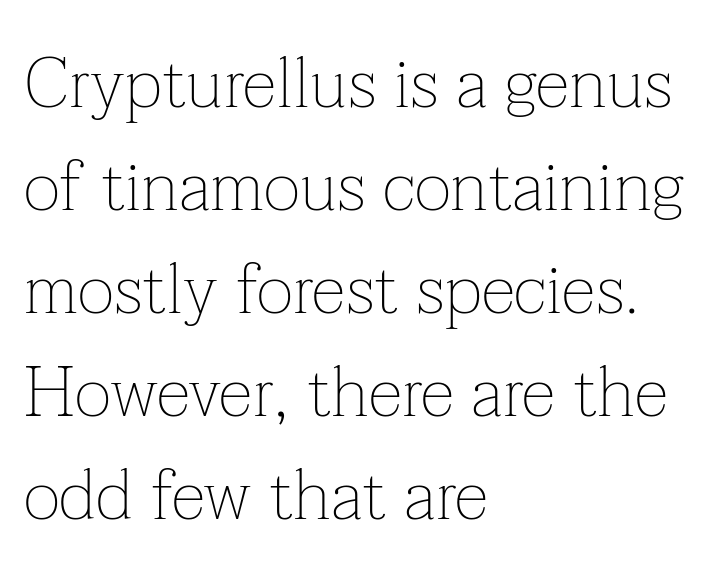
Here the glyphs are tracked normally, forming tight word shapes. The strip under each line holds only bare page. This rendering employs a face with finishing strokes, i.e., a serif. Summary of vertical rhythm: regular, with standard interline spacing. Looks like regular typesetting: each glyph gets only the width it needs. The passage shown is not bold in any degree.
